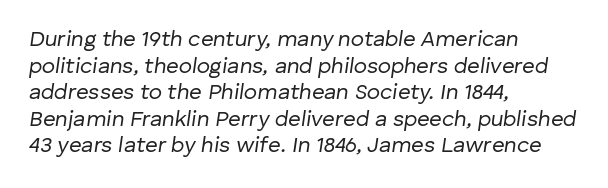
The image shows 22 px text type, italic (leaning right); set left-aligned, line spacing 1.21x, normal letter spacing, not underlined.
